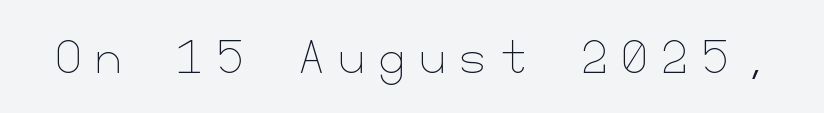
Q: Is the text bold? A: No.
Q: Is the text italic (slanted)? A: No, it is upright.
Q: Is the text underlined? A: No.
Q: Is the spacing between letters normal or unusually wide? A: Unusually wide.
Q: Width (condensed, normal, or wide)? A: Normal.
Q: Stroke contrast? A: Low.
Q: x-height? A: Small.
